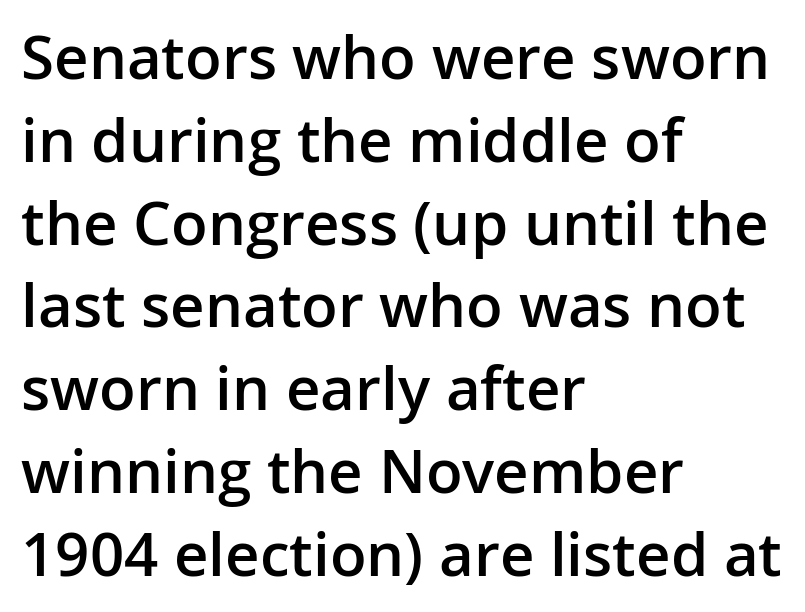
Horizontally, the lines are justified to the leading edge only. Quick note: underline off. Is there much room between lines? A standard amount, neither cramped nor airy. Varying glyph widths throughout — classic text-font behaviour. Each letter's strokes conclude bluntly, with no projecting serifs. Does extra space separate the letters? No, they use regular spacing.
